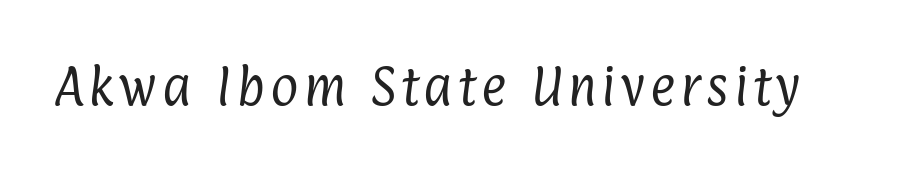
The image shows 43 px regular-weight, condensed sans-serif type; set not underlined; low stroke contrast and a medium x-height.
